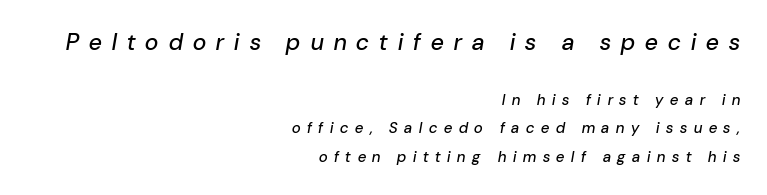
Someone cranked the tracking dial way up on this one. The designer gave the opening block more size than the closing block. This rendering uses right alignment, leaving the left contour irregular. The font's italic variant was chosen for this text. No word sits above an underline.
